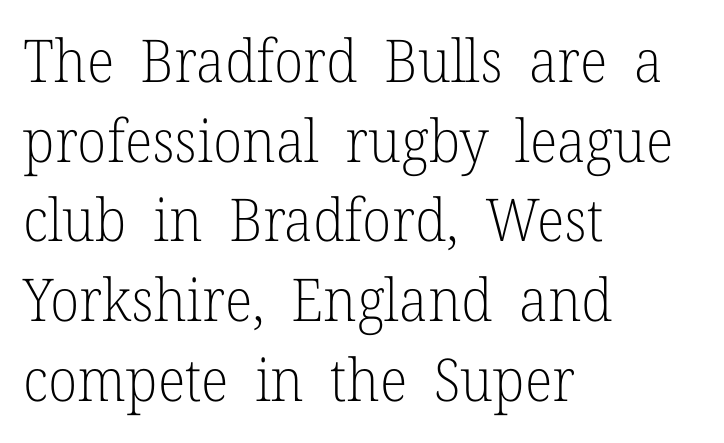
{"serif": "yes", "italic": "no", "bold": "no", "weight": "light", "width": "normal", "stroke_contrast": "low", "x_height": "medium", "monospaced": "no", "underline": "no", "align": "left", "line_spacing": "normal", "line_spacing_ratio": 1.35, "letter_spacing": "normal", "letter_spacing_em": 0.0, "glyph_px": 59}
